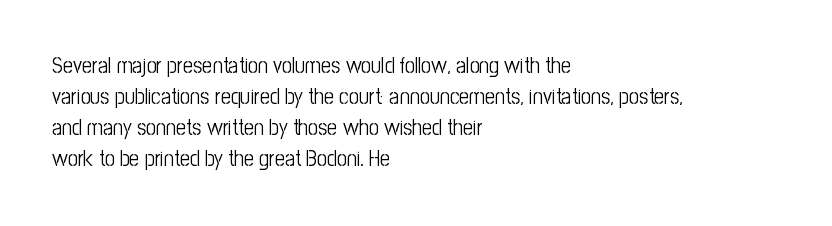
Q: Is the text bold? A: No.
Q: Is the text italic (slanted)? A: No, it is upright.
Q: Is the text underlined? A: No.
Q: How is the paragraph aligned? A: Left-aligned.
Q: Is the spacing between letters normal or unusually wide? A: Normal.
Q: Is the spacing between lines tight, normal or loose? A: Normal.
